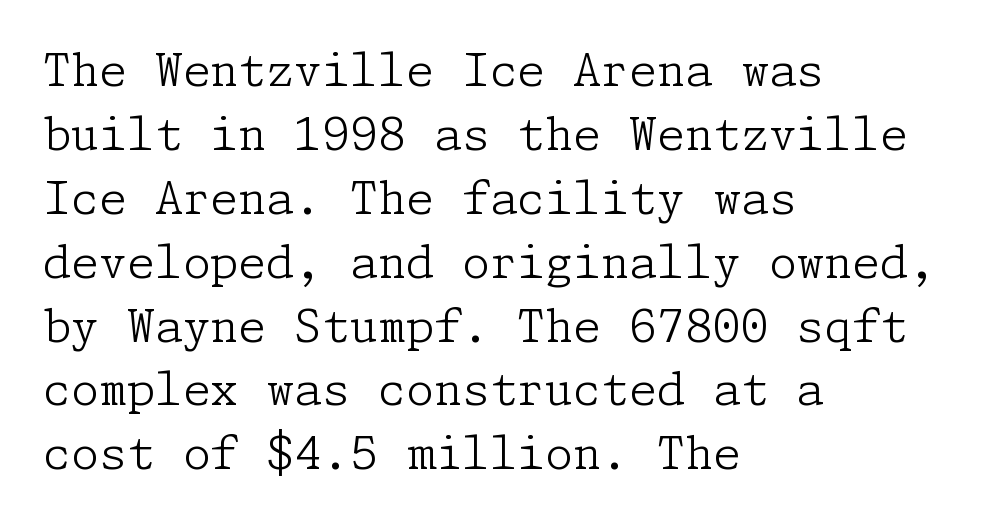
Line starts are locked; line ends wander. The line texture is even and compact thanks to regular tracking. The specimen omits any rule beneath the text block's lines. These lines were composed using upright roman letters.
